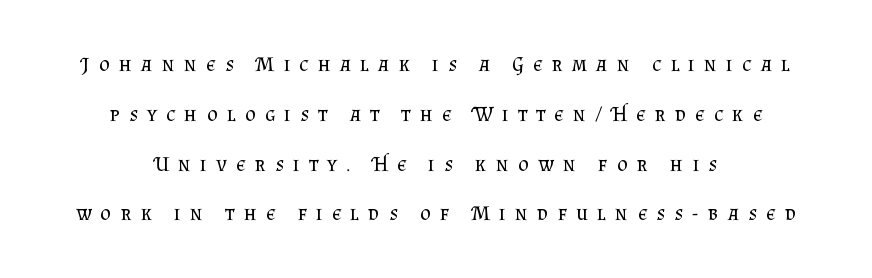
Q: Is the text bold? A: No.
Q: Is the text italic (slanted)? A: No, it is upright.
Q: Is the text underlined? A: No.
Q: How is the paragraph aligned? A: Centered.
Q: Is the spacing between letters normal or unusually wide? A: Unusually wide.
Q: Is the spacing between lines tight, normal or loose? A: Loose.
